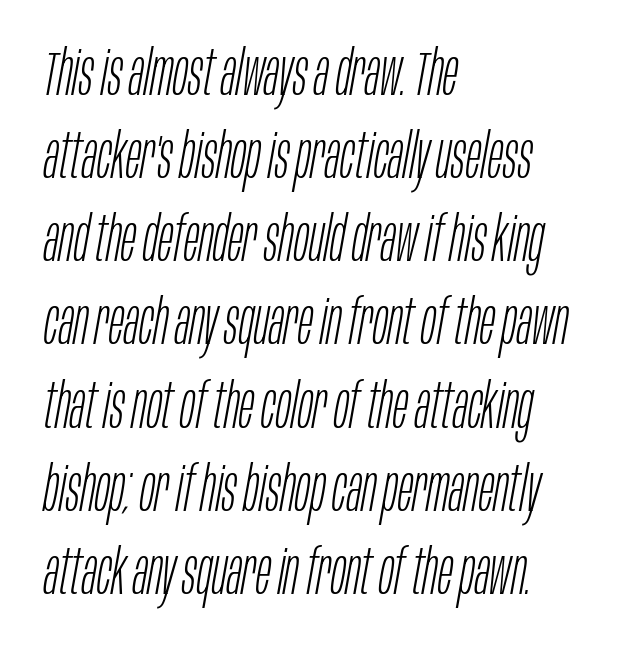
The image shows 63 px light, condensed type, italic (leaning right); set left-aligned, normal line spacing (1.32x), normal letter spacing, not underlined; low stroke contrast and a large x-height.
